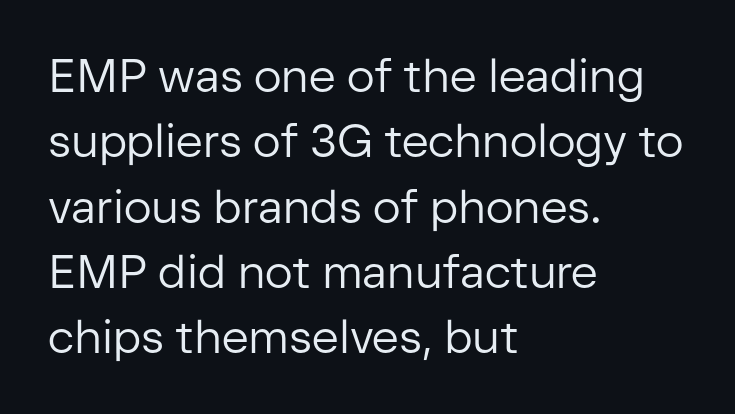
The rendering keeps characters at their native spacing. These lines sit exactly where default settings would place them. Note the varied advance widths — an 'i' is clearly narrower than an 'm'. A student would call this left alignment; a typographer would say flush left, rag right.
